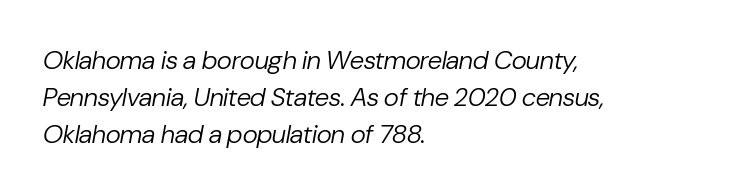
Each new line begins a customary step beneath the previous one. Tracking here is standard; glyphs follow each other at the usual distance. Layout note: lines flush left. These lines were composed using italics. The words here are not underlined.
